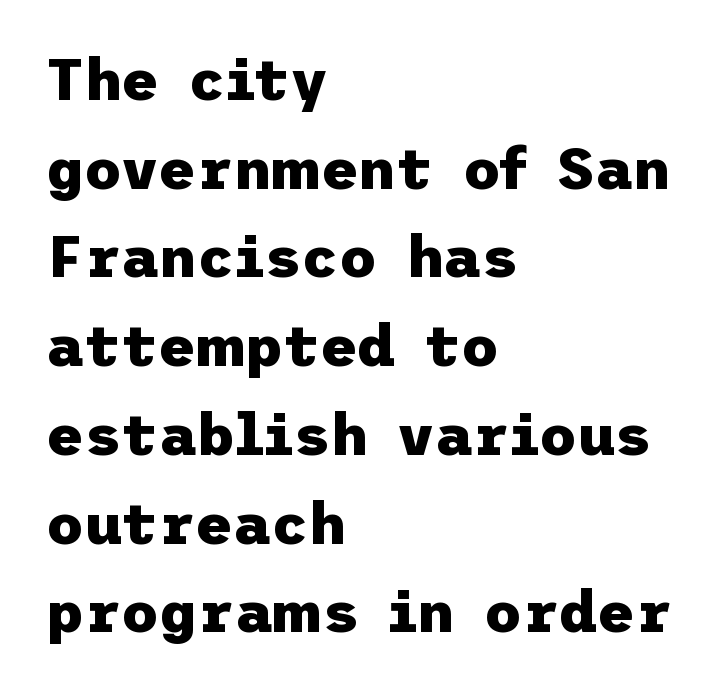
Q: Is the text bold? A: Yes.
Q: Is the text italic (slanted)? A: No, it is upright.
Q: Is the typeface a serif or a sans-serif typeface? A: Sans-serif.
Q: Is the text underlined? A: No.
Q: How is the paragraph aligned? A: Left-aligned.
Q: Is the spacing between letters normal or unusually wide? A: Normal.
Q: Is the spacing between lines tight, normal or loose? A: Normal.
Q: Width (condensed, normal, or wide)? A: Normal.
Q: Stroke contrast? A: Low.
Q: x-height? A: Medium.
